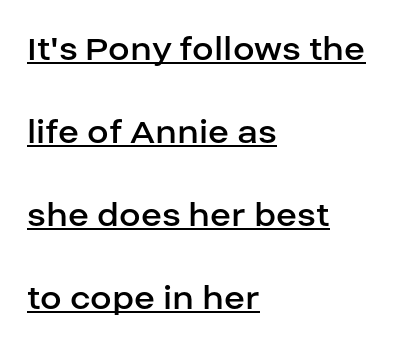
{"serif": "no", "italic": "no", "bold": "no", "weight": "regular", "width": "normal", "stroke_contrast": "low", "x_height": "large", "monospaced": "no", "underline": "yes", "align": "left", "line_spacing": "loose", "line_spacing_ratio": 2.13, "letter_spacing": "normal", "letter_spacing_em": 0.0, "glyph_px": 39}
